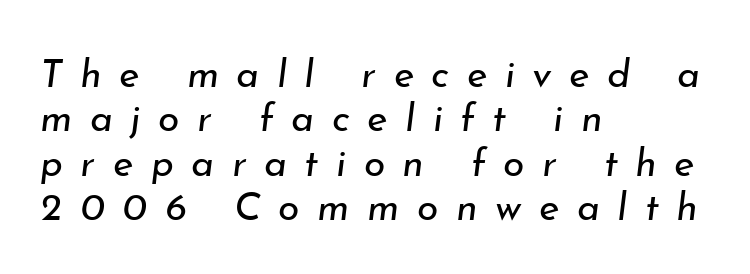
Q: Is the text bold? A: No.
Q: Is the text italic (slanted)? A: Yes, it leans right by about 7 degrees.
Q: Is the text underlined? A: No.
Q: How is the paragraph aligned? A: Left-aligned.
Q: Is the spacing between letters normal or unusually wide? A: Unusually wide.
Q: Is the spacing between lines tight, normal or loose? A: Tight.
Q: Width (condensed, normal, or wide)? A: Normal.
Q: Stroke contrast? A: Low.
Q: x-height? A: Small.
Q: Monospaced? A: No.
